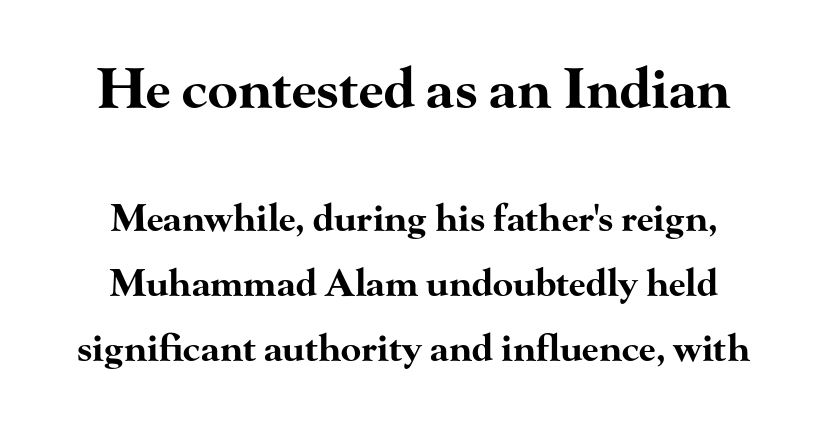
The image shows 55 px bold, wide serif type, upright; set centered, line spacing 1.76x, normal letter spacing, not underlined; the first (top) block is 1.49x larger; high stroke contrast and a small x-height.
